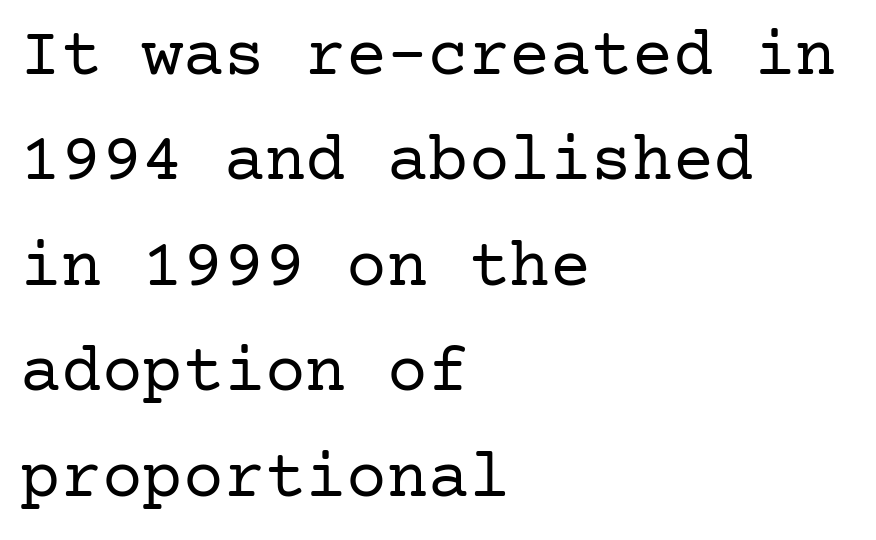
Check where the strokes stop: tiny serifs finish them off. Horizontal bands of white between lines are of average thickness. The tracking reads as untouched default to a designer's eye. The passage shown is not bold in any degree.
